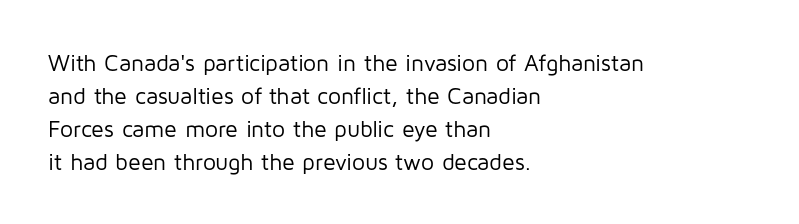
Q: Is the text bold? A: No.
Q: Is the text italic (slanted)? A: No, it is upright.
Q: Is the text underlined? A: No.
Q: How is the paragraph aligned? A: Left-aligned.
Q: Is the spacing between letters normal or unusually wide? A: Normal.
Q: Is the spacing between lines tight, normal or loose? A: Normal.
